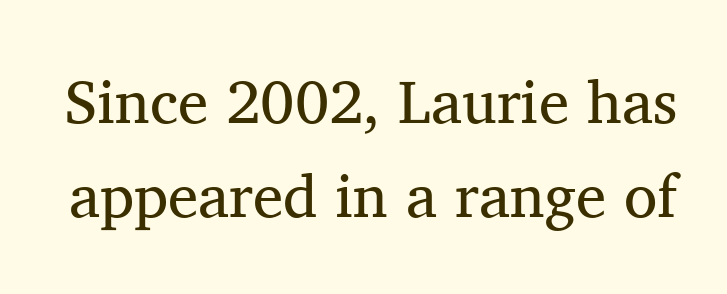
The letters advance in unequal steps, a hallmark of proportional type. The passage shown stacks its lines at a standard gap. Unlike italic type, these characters show no tilt at all. No word sits above an underline.
